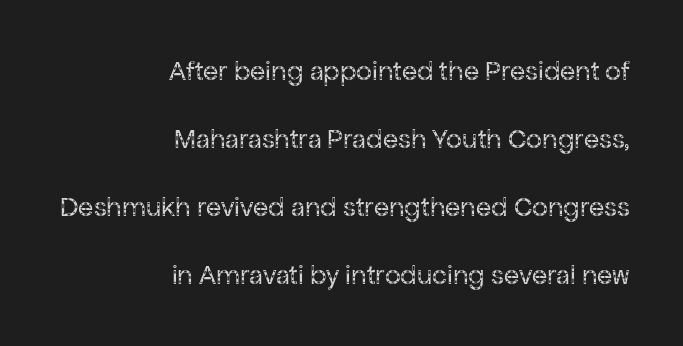
Q: Is the text bold? A: No.
Q: Is the text italic (slanted)? A: No, it is upright.
Q: Is the typeface a serif or a sans-serif typeface? A: Sans-serif.
Q: Is the text underlined? A: No.
Q: How is the paragraph aligned? A: Right-aligned.
Q: Is the spacing between letters normal or unusually wide? A: Normal.
Q: Is the spacing between lines tight, normal or loose? A: Loose.
Q: Width (condensed, normal, or wide)? A: Normal.
Q: Stroke contrast? A: Low.
Q: x-height? A: Medium.
Q: Monospaced? A: No.
